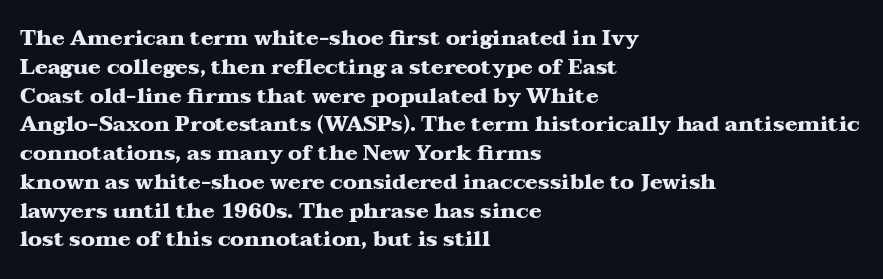
Q: Is the text bold? A: Yes.
Q: Is the text italic (slanted)? A: No, it is upright.
Q: Is the text underlined? A: No.
Q: How is the paragraph aligned? A: Left-aligned.
Q: Is the spacing between letters normal or unusually wide? A: Normal.
Q: Is the spacing between lines tight, normal or loose? A: Normal.
